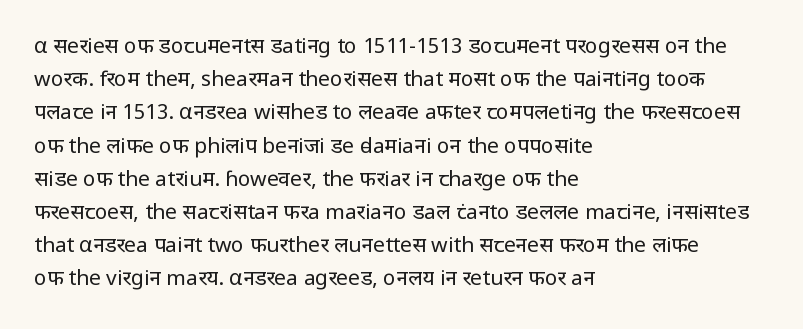
The image shows 21 px text type, upright; set left-aligned, normal line spacing (1.58x), normal letter spacing, not underlined.
